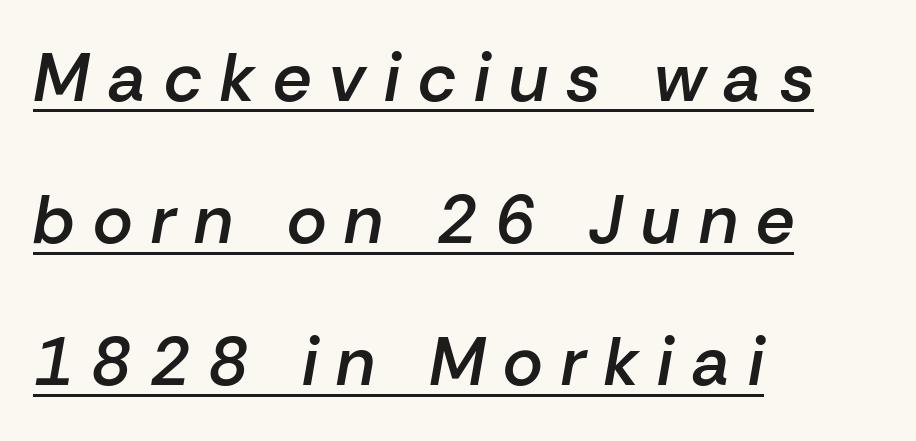
{"italic": "yes", "lean": "right", "slant_degrees": 10, "bold": "semi", "weight": "semibold", "width": "normal", "stroke_contrast": "low", "x_height": "medium", "monospaced": "no", "underline": "yes", "align": "left", "line_spacing": "loose", "line_spacing_ratio": 2.09, "letter_spacing": "wide", "letter_spacing_em": 0.27, "glyph_px": 68}
